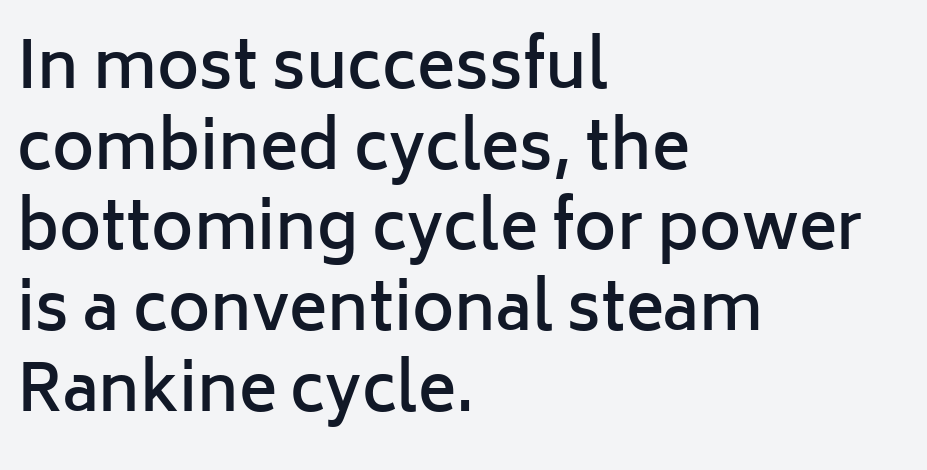
{"serif": "no", "italic": "no", "bold": "semi", "weight": "semibold", "width": "normal", "stroke_contrast": "low", "x_height": "medium", "monospaced": "no", "underline": "no", "align": "left", "line_spacing": "normal", "line_spacing_ratio": 1.26, "letter_spacing": "normal", "letter_spacing_em": 0.0, "glyph_px": 64}
